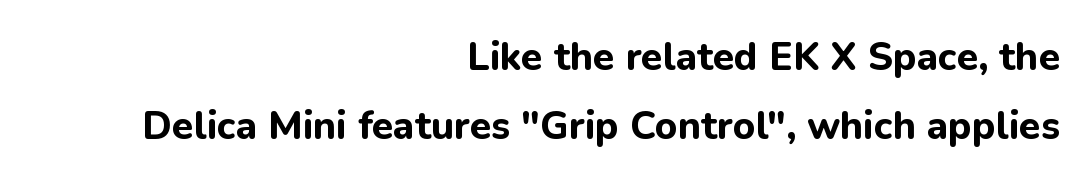
{"serif": "no", "italic": "no", "bold": "yes", "weight": "bold", "width": "normal", "stroke_contrast": "low", "x_height": "medium", "monospaced": "no", "underline": "no", "align": "right", "line_spacing_ratio": 1.78, "letter_spacing": "normal", "letter_spacing_em": 0.0, "glyph_px": 39}
